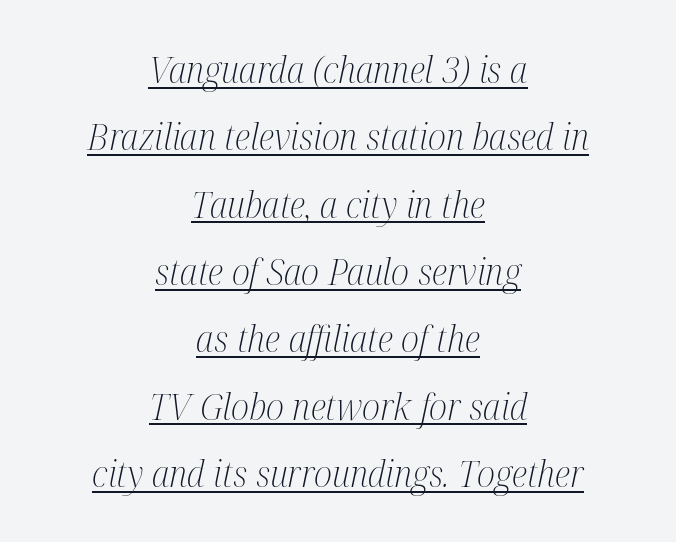
The image shows 37 px light, condensed serif type, italic (leaning right); set centered, line spacing 1.82x, normal letter spacing, underlined; medium stroke contrast and a medium x-height.
